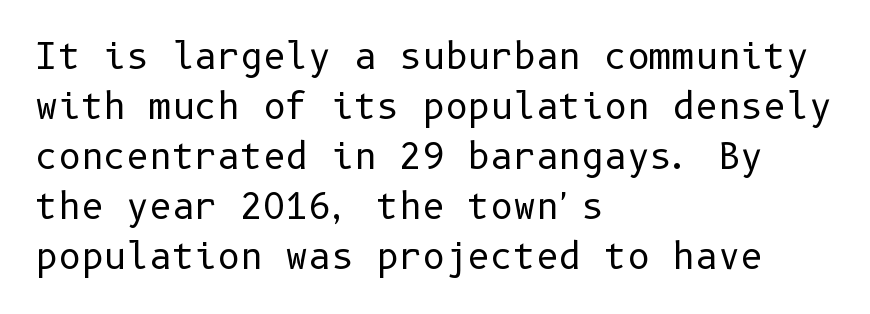
Q: Is the text bold? A: No.
Q: Is the text italic (slanted)? A: No, it is upright.
Q: Is the typeface a serif or a sans-serif typeface? A: Sans-serif.
Q: Is the text underlined? A: No.
Q: How is the paragraph aligned? A: Left-aligned.
Q: Is the spacing between letters normal or unusually wide? A: Normal.
Q: Is the spacing between lines tight, normal or loose? A: Normal.
Q: Width (condensed, normal, or wide)? A: Normal.
Q: Stroke contrast? A: Low.
Q: x-height? A: Medium.
